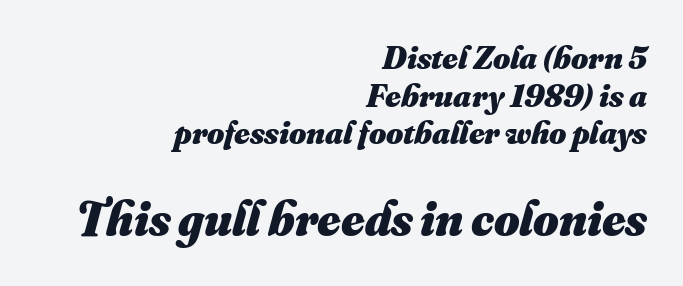
{"bold": "yes", "weight": "heavy", "width": "normal", "stroke_contrast": "medium", "x_height": "small", "monospaced": "no", "underline": "no", "align": "right", "line_spacing": "tight", "line_spacing_ratio": 1.14, "letter_spacing": "normal", "letter_spacing_em": 0.0, "larger_block": "second", "size_ratio": 1.48, "glyph_px": 49}
